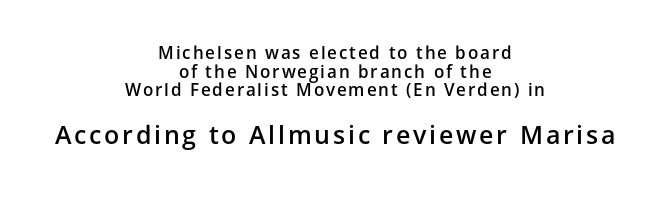
{"italic": "no", "bold": "semi", "underline": "no", "align": "center", "line_spacing": "tight", "line_spacing_ratio": 1.1, "larger_block": "second", "size_ratio": 1.47, "glyph_px": 25}
